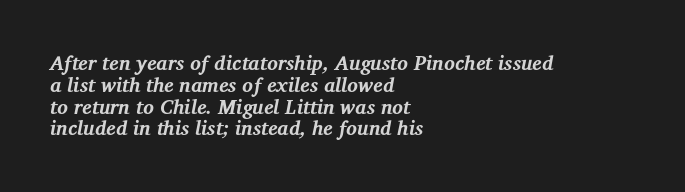
The image shows 20 px bold type, italic (leaning right); set left-aligned, tight line spacing (1.09x), normal letter spacing, not underlined.
